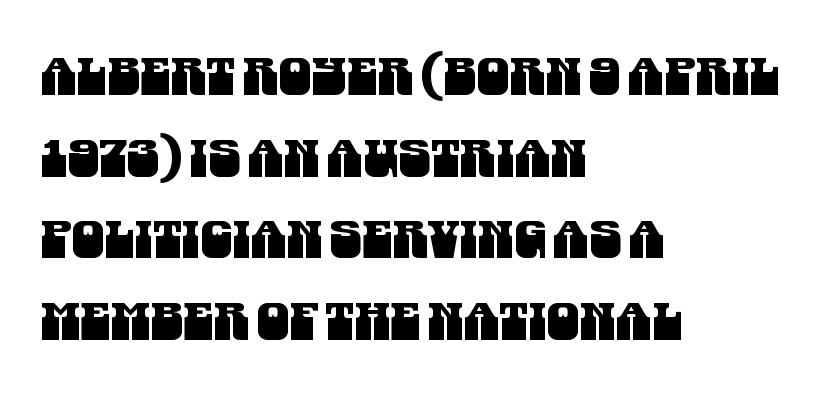
{"serif": "no", "width": "condensed", "stroke_contrast": "medium", "x_height": "large", "monospaced": "no", "underline": "no", "align": "left", "line_spacing": "normal", "line_spacing_ratio": 1.57, "letter_spacing": "normal", "letter_spacing_em": 0.0, "glyph_px": 52}
